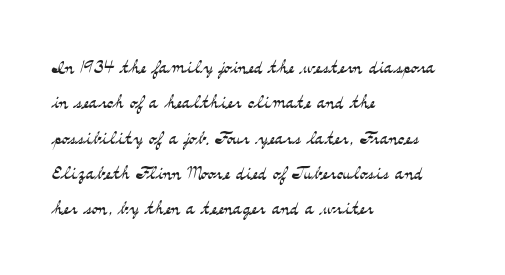
Tracking value appears to be zero — textbook default spacing. Leftover space on each line is placed entirely after the last word. This is not heavy type; no bold has been used.
